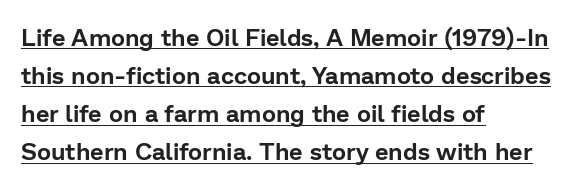
{"italic": "no", "underline": "yes", "align": "left", "line_spacing": "normal", "line_spacing_ratio": 1.59, "letter_spacing": "normal", "letter_spacing_em": 0.0, "glyph_px": 24}
